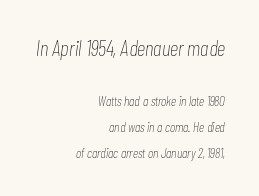
The image shows 22 px text type, italic (leaning right); set right-aligned, line spacing 1.85x, normal letter spacing, not underlined; the first (top) block is 1.57x larger.
